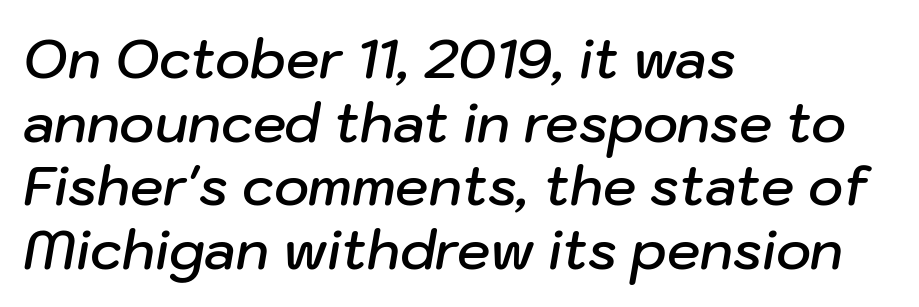
Q: Is the text bold? A: Semi-bold.
Q: Is the text italic (slanted)? A: Yes, it leans right by about 10 degrees.
Q: Is the text underlined? A: No.
Q: How is the paragraph aligned? A: Left-aligned.
Q: Is the spacing between letters normal or unusually wide? A: Normal.
Q: Width (condensed, normal, or wide)? A: Normal.
Q: Stroke contrast? A: Low.
Q: x-height? A: Medium.
Q: Monospaced? A: No.
